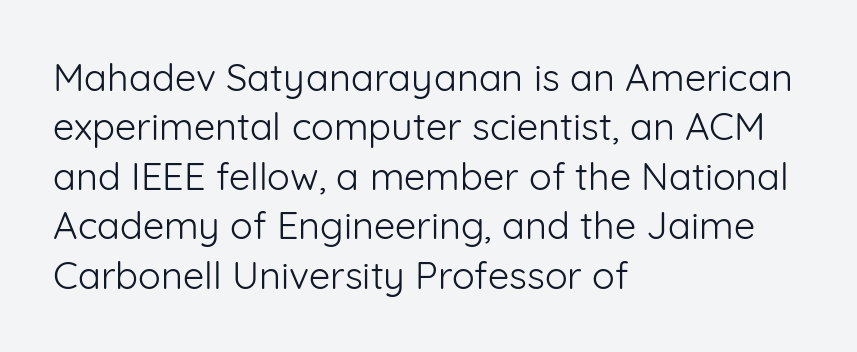
Q: Is the text bold? A: No.
Q: Is the text italic (slanted)? A: No, it is upright.
Q: Is the typeface a serif or a sans-serif typeface? A: Sans-serif.
Q: Is the text underlined? A: No.
Q: How is the paragraph aligned? A: Left-aligned.
Q: Is the spacing between letters normal or unusually wide? A: Normal.
Q: Is the spacing between lines tight, normal or loose? A: Normal.
Q: Width (condensed, normal, or wide)? A: Normal.
Q: Stroke contrast? A: Low.
Q: x-height? A: Medium.
Q: Monospaced? A: No.
